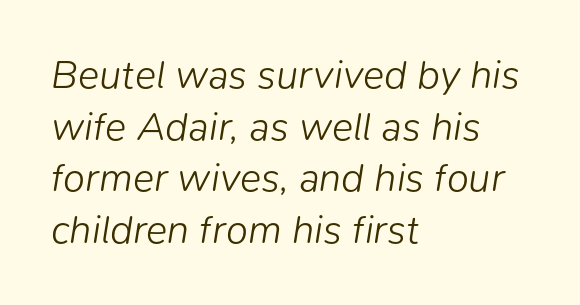
Q: Is the text bold? A: No.
Q: Is the text italic (slanted)? A: Yes, it leans right by about 9 degrees.
Q: Is the text underlined? A: No.
Q: How is the paragraph aligned? A: Left-aligned.
Q: Is the spacing between letters normal or unusually wide? A: Normal.
Q: Is the spacing between lines tight, normal or loose? A: Normal.
Q: Width (condensed, normal, or wide)? A: Normal.
Q: Stroke contrast? A: Low.
Q: x-height? A: Medium.
Q: Monospaced? A: No.
